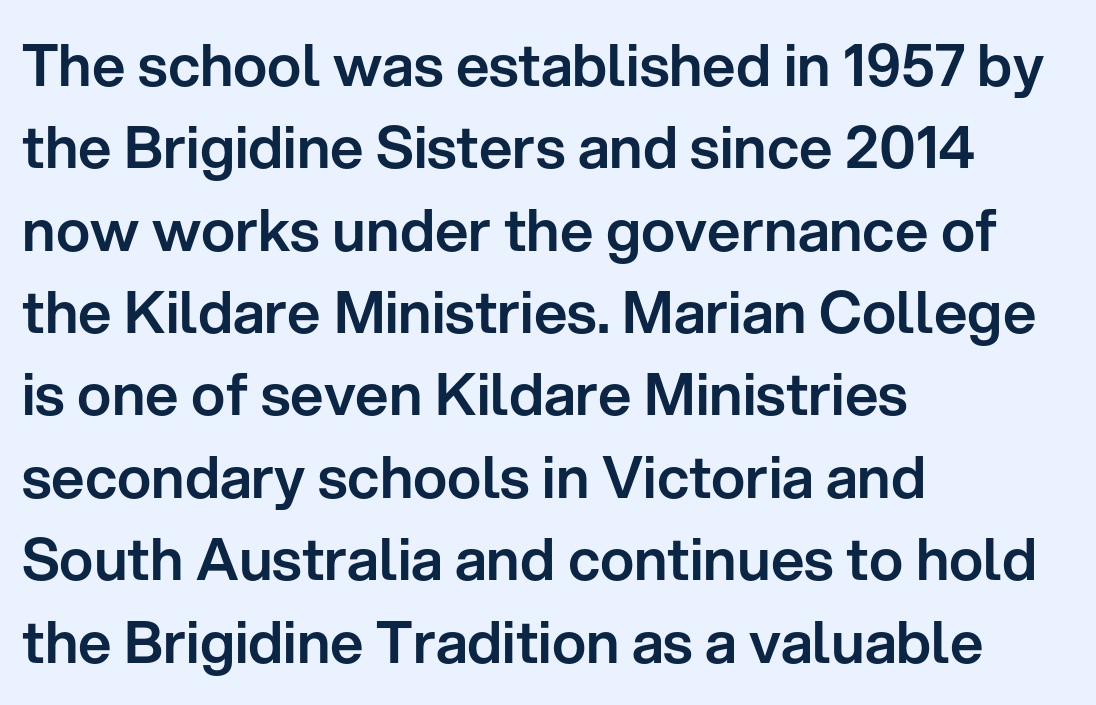
Q: Is the text italic (slanted)? A: No, it is upright.
Q: Is the typeface a serif or a sans-serif typeface? A: Sans-serif.
Q: Is the text underlined? A: No.
Q: How is the paragraph aligned? A: Left-aligned.
Q: Is the spacing between letters normal or unusually wide? A: Normal.
Q: Is the spacing between lines tight, normal or loose? A: Normal.
Q: Width (condensed, normal, or wide)? A: Normal.
Q: Stroke contrast? A: Low.
Q: x-height? A: Medium.
Q: Monospaced? A: No.
